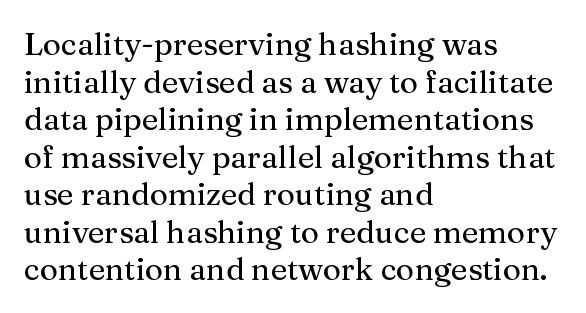
Q: Is the text italic (slanted)? A: No, it is upright.
Q: Is the typeface a serif or a sans-serif typeface? A: Serif.
Q: Is the text underlined? A: No.
Q: How is the paragraph aligned? A: Left-aligned.
Q: Is the spacing between letters normal or unusually wide? A: Normal.
Q: Width (condensed, normal, or wide)? A: Normal.
Q: Stroke contrast? A: Medium.
Q: x-height? A: Medium.
Q: Monospaced? A: No.
